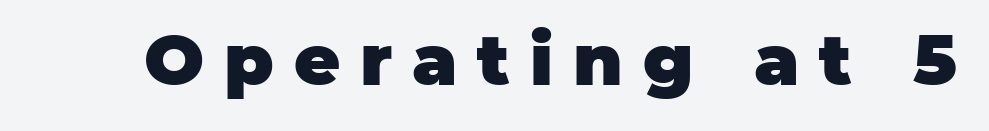
{"serif": "no", "italic": "no", "bold": "yes", "weight": "heavy", "width": "normal", "stroke_contrast": "low", "x_height": "large", "monospaced": "no", "underline": "no", "letter_spacing": "wide", "letter_spacing_em": 0.28, "glyph_px": 71}
